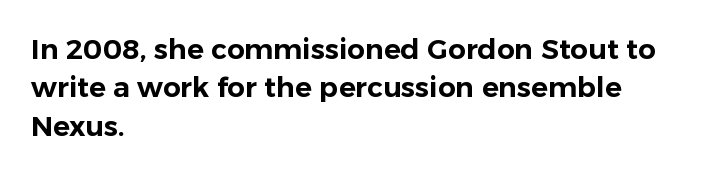
Q: Is the text italic (slanted)? A: No, it is upright.
Q: Is the typeface a serif or a sans-serif typeface? A: Sans-serif.
Q: Is the text underlined? A: No.
Q: How is the paragraph aligned? A: Left-aligned.
Q: Is the spacing between letters normal or unusually wide? A: Normal.
Q: Is the spacing between lines tight, normal or loose? A: Normal.
Q: Width (condensed, normal, or wide)? A: Normal.
Q: Stroke contrast? A: Low.
Q: x-height? A: Medium.
Q: Monospaced? A: No.
